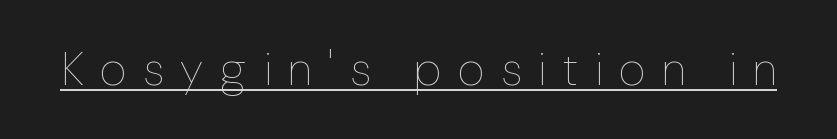
The image shows 46 px thin type, upright; set unusually wide letter spacing (+0.36 em), underlined; low stroke contrast and a medium x-height.
